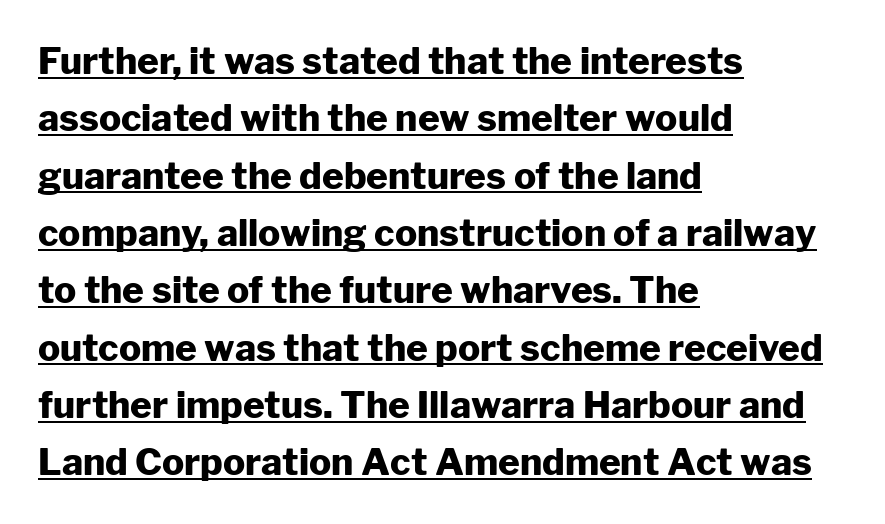
{"serif": "no", "italic": "no", "bold": "yes", "weight": "heavy", "width": "normal", "stroke_contrast": "low", "x_height": "medium", "monospaced": "no", "underline": "yes", "align": "left", "line_spacing": "normal", "line_spacing_ratio": 1.55, "letter_spacing": "normal", "letter_spacing_em": 0.0, "glyph_px": 37}
